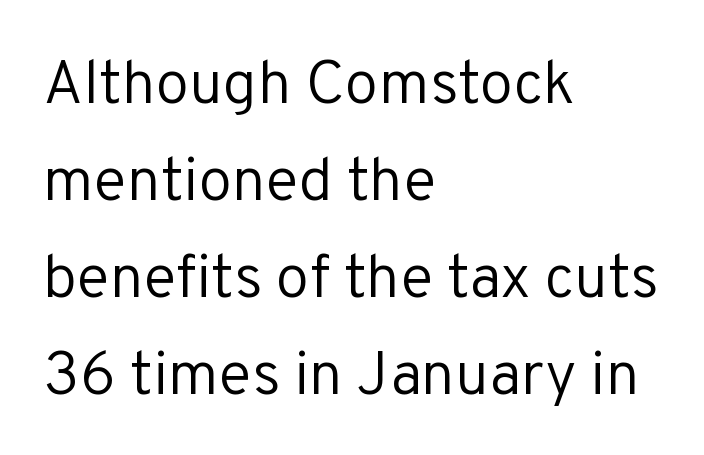
The image shows 61 px regular-weight sans-serif type, upright; set left-aligned, normal line spacing (1.59x), normal letter spacing, not underlined; low stroke contrast and a medium x-height.
